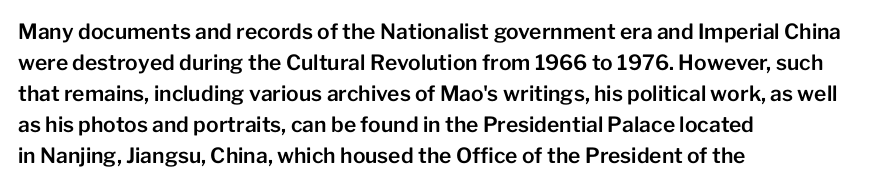
The image shows 21 px text type, upright; set left-aligned, normal line spacing (1.48x), normal letter spacing, not underlined.
